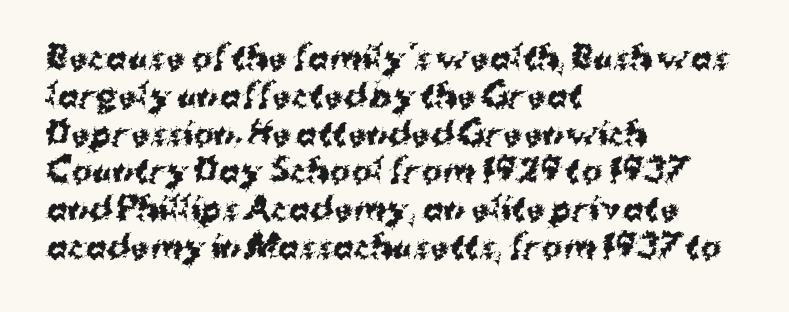
Q: Is the text bold? A: Yes.
Q: Is the text italic (slanted)? A: Yes.
Q: Is the typeface a serif or a sans-serif typeface? A: Sans-serif.
Q: Is the text underlined? A: No.
Q: How is the paragraph aligned? A: Left-aligned.
Q: Is the spacing between letters normal or unusually wide? A: Normal.
Q: Width (condensed, normal, or wide)? A: Normal.
Q: Stroke contrast? A: Medium.
Q: x-height? A: Medium.
Q: Monospaced? A: No.
